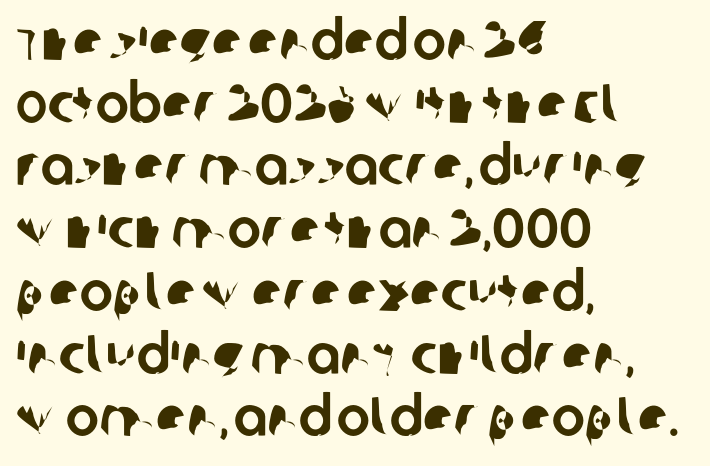
Compared with a centered layout, this one pins lines to the left instead. The letters advance in unequal steps, a hallmark of proportional type. The line-height multiplier appears low, near solid setting. Rule under the text: the space is simply empty. Note: no serifs on the glyphs.
